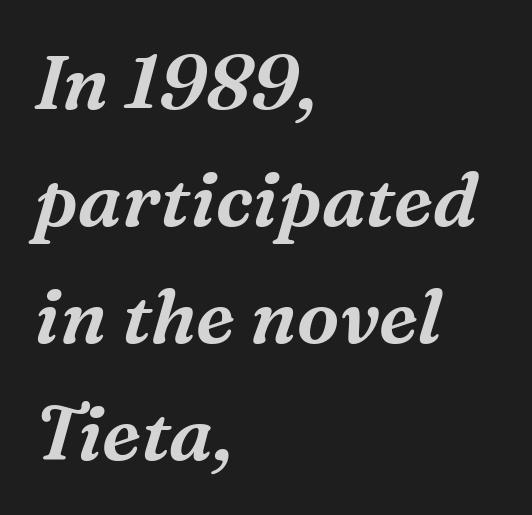
Students, observe: this is what conventionally led text looks like. The text block is weighted toward the left margin, trailing off unevenly rightward. The line texture is even and compact thanks to regular tracking. Serifs: yes, visible at the terminals of the letterforms.
